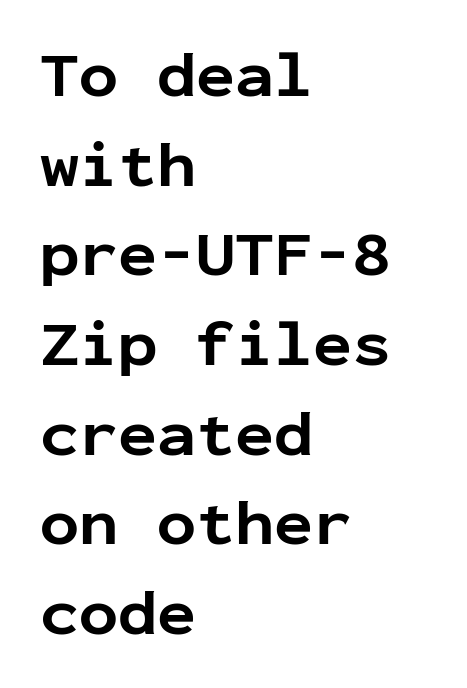
The image shows 65 px bold sans-serif type, upright, monospaced; set left-aligned, normal line spacing (1.38x), normal letter spacing, not underlined; low stroke contrast and a medium x-height.
